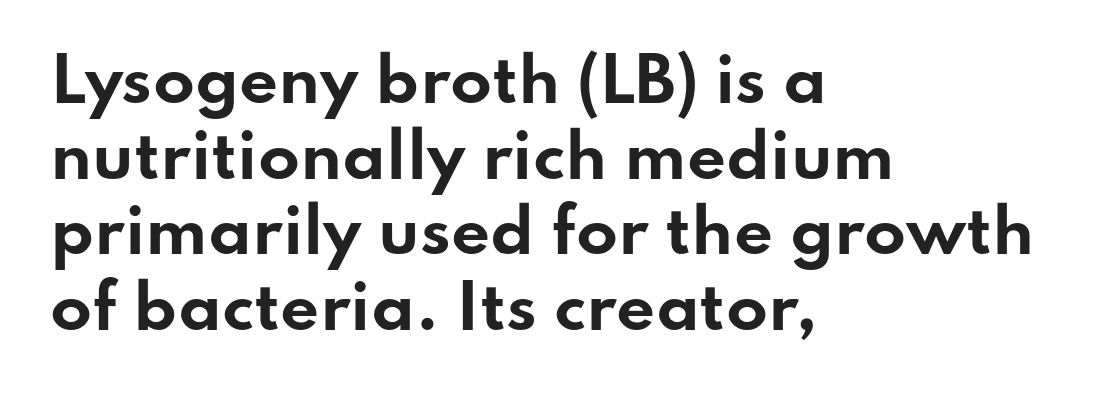
The image shows 61 px bold, wide sans-serif type, upright; set left-aligned, line spacing 1.24x, normal letter spacing, not underlined; low stroke contrast and a small x-height.
